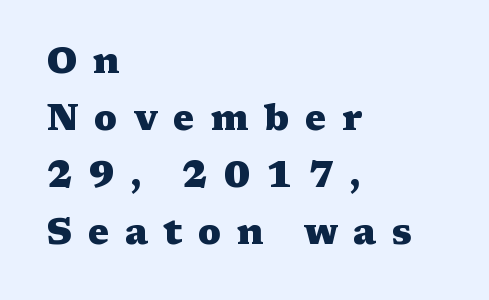
Q: Is the text bold? A: Yes.
Q: Is the text italic (slanted)? A: No, it is upright.
Q: Is the typeface a serif or a sans-serif typeface? A: Serif.
Q: Is the text underlined? A: No.
Q: How is the paragraph aligned? A: Left-aligned.
Q: Is the spacing between letters normal or unusually wide? A: Unusually wide.
Q: Is the spacing between lines tight, normal or loose? A: Normal.
Q: Width (condensed, normal, or wide)? A: Wide.
Q: Stroke contrast? A: Medium.
Q: x-height? A: Medium.
Q: Monospaced? A: No.
